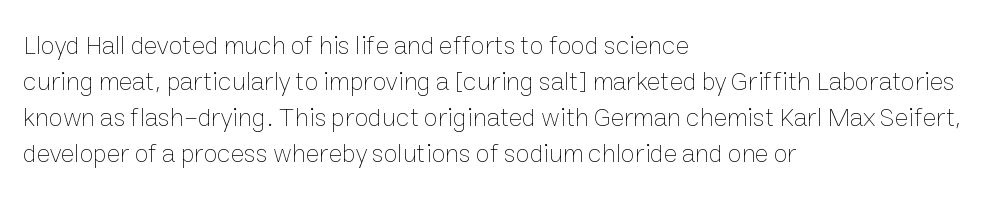
Q: Is the text bold? A: No.
Q: Is the text italic (slanted)? A: No, it is upright.
Q: Is the text underlined? A: No.
Q: How is the paragraph aligned? A: Left-aligned.
Q: Is the spacing between letters normal or unusually wide? A: Normal.
Q: Is the spacing between lines tight, normal or loose? A: Normal.
